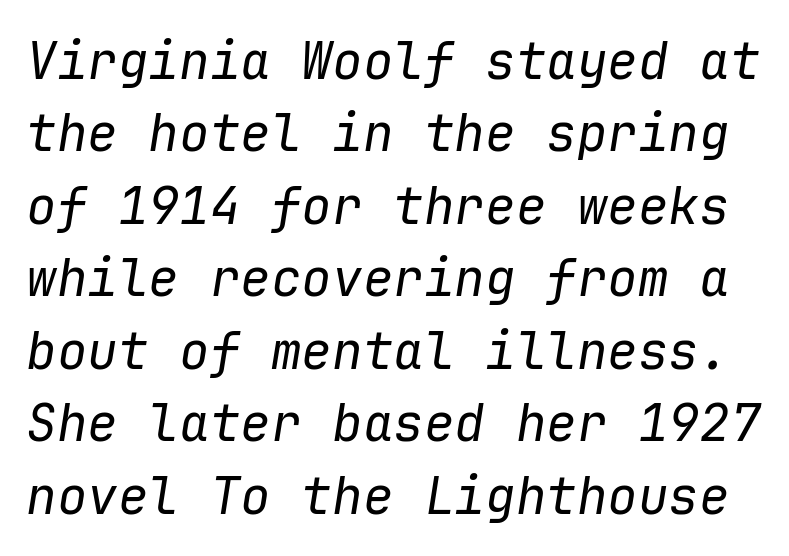
This block has exactly the height ordinary leading produces. Designer's note — italics engaged. Heaviness? Minimal to ordinary, like unemphasized prose. This rendering features lettering with no underline.
